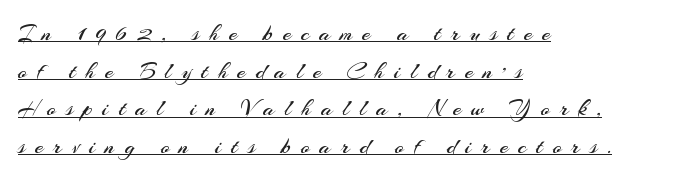
{"bold": "no", "underline": "yes", "align": "left", "line_spacing": "normal", "line_spacing_ratio": 1.57, "letter_spacing": "wide", "letter_spacing_em": 0.41, "glyph_px": 24}
